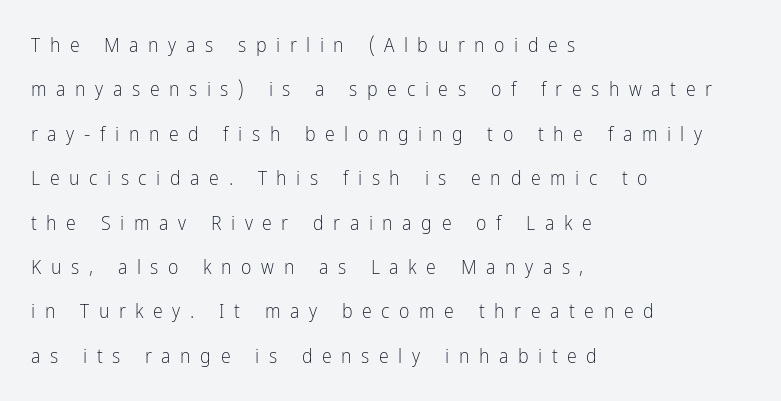
{"italic": "no", "bold": "no", "underline": "no", "align": "left", "line_spacing": "loose", "line_spacing_ratio": 2.22, "letter_spacing": "wide", "letter_spacing_em": 0.48, "glyph_px": 20}
